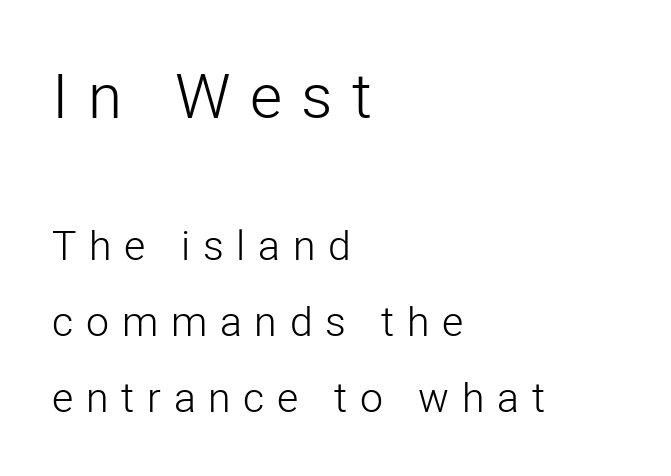
Q: Is the text bold? A: No.
Q: Is the text italic (slanted)? A: No, it is upright.
Q: Is the typeface a serif or a sans-serif typeface? A: Sans-serif.
Q: Is the text underlined? A: No.
Q: How is the paragraph aligned? A: Left-aligned.
Q: Is the spacing between letters normal or unusually wide? A: Unusually wide.
Q: Which block of text is set in a larger size, the first (top) or the second (bottom)? A: The first (top) one.
Q: Width (condensed, normal, or wide)? A: Normal.
Q: Stroke contrast? A: Low.
Q: x-height? A: Medium.
Q: Monospaced? A: No.
